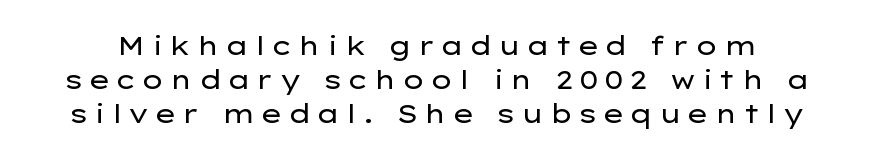
The image shows 26 px text type, upright; set normal line spacing (1.31x), not underlined.
